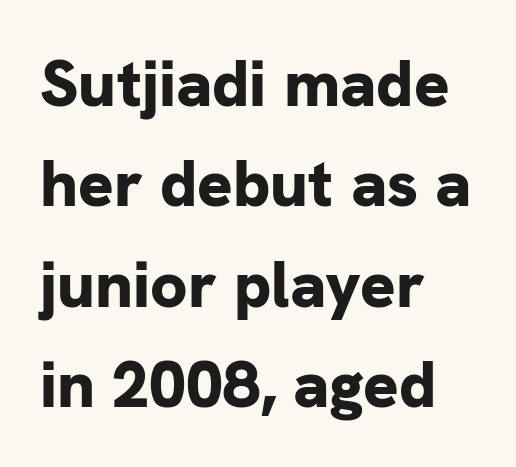
Reading down the block, your eye returns to a fixed left position each line. Every letter is thick-stroked: bold, no question. Nope, not italic — everything's standing straight. The area under the type is left untouched. Students, note that the glyphs here touch the page at normal intervals. Is there much room between lines? A standard amount, neither cramped nor airy.
